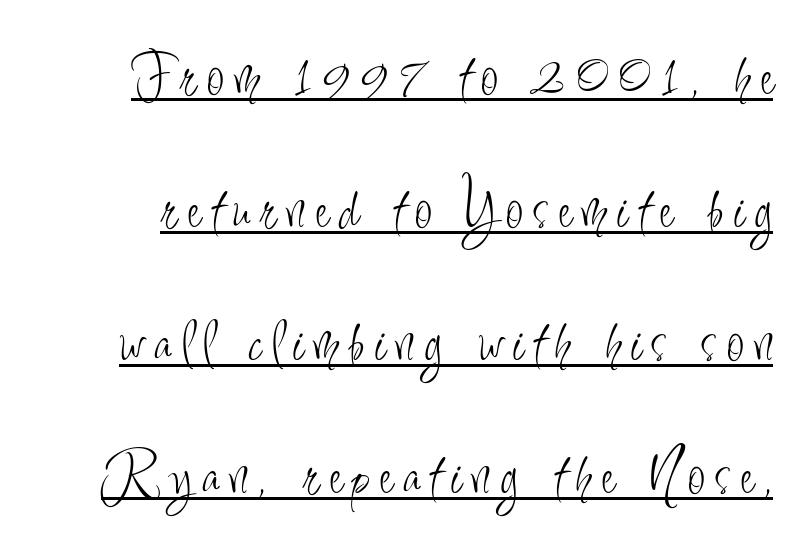
{"serif": "no", "bold": "no", "weight": "light", "width": "condensed", "stroke_contrast": "low", "x_height": "small", "monospaced": "no", "underline": "yes", "line_spacing": "loose", "line_spacing_ratio": 2.11, "glyph_px": 63}
